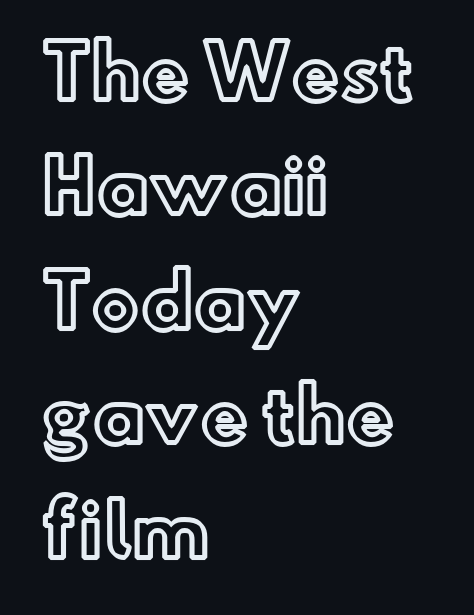
Q: Is the text italic (slanted)? A: No, it is upright.
Q: Is the text underlined? A: No.
Q: How is the paragraph aligned? A: Left-aligned.
Q: Is the spacing between letters normal or unusually wide? A: Normal.
Q: Is the spacing between lines tight, normal or loose? A: Normal.
Q: Width (condensed, normal, or wide)? A: Normal.
Q: x-height? A: Small.
Q: Monospaced? A: No.
